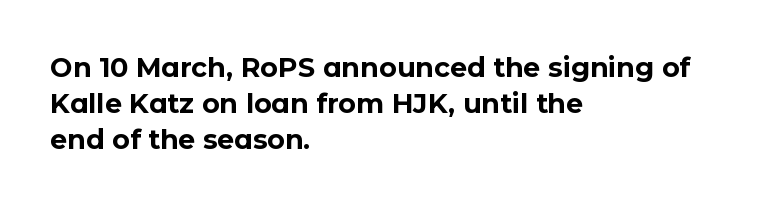
{"italic": "no", "bold": "yes", "underline": "no", "align": "left", "line_spacing": "normal", "line_spacing_ratio": 1.34, "letter_spacing": "normal", "letter_spacing_em": 0.0, "glyph_px": 27}
